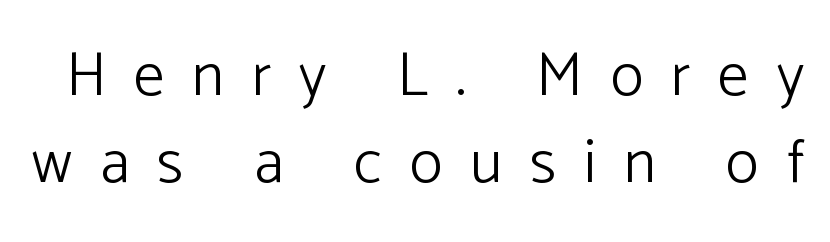
The image shows 62 px light sans-serif type, upright; set normal line spacing (1.4x), unusually wide letter spacing (+0.45 em), not underlined; low stroke contrast and a medium x-height.
